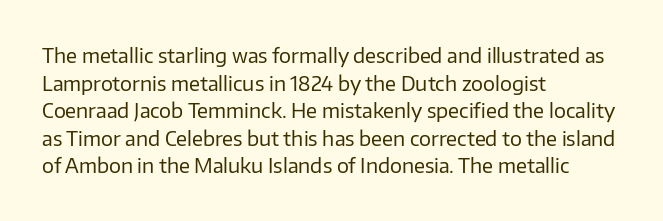
This rendering leaves character spacing at its baseline value. These lines stack with their left ends in a neat column. Reading down the column, the eye jumps a familiar distance to each next line. Stroke mass is kept to a normal reading level or below. Unlike italic type, these characters show no tilt at all. No word sits above an underline.
